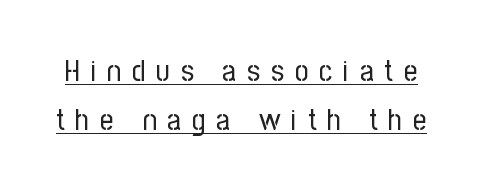
Q: Is the text bold? A: No.
Q: Is the text italic (slanted)? A: No, it is upright.
Q: Is the typeface a serif or a sans-serif typeface? A: Sans-serif.
Q: Is the text underlined? A: Yes.
Q: Is the spacing between letters normal or unusually wide? A: Unusually wide.
Q: Is the spacing between lines tight, normal or loose? A: Normal.
Q: Width (condensed, normal, or wide)? A: Condensed.
Q: Stroke contrast? A: Low.
Q: x-height? A: Medium.
Q: Monospaced? A: No.
